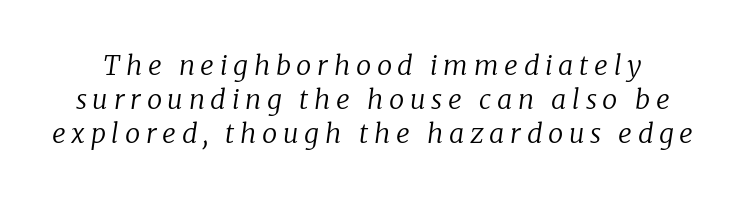
Normally led — the rows are evenly, conventionally spaced. A quiet, ordinary-to-light weight characterises the typeface. In terms of letterspacing, this is a distinctly airy, spread setting. Compared with ordinary roman type, these characters are visibly tilted.
